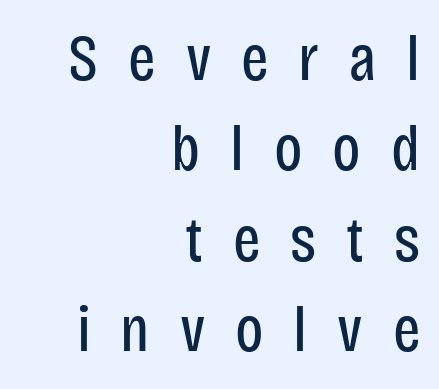
{"serif": "no", "italic": "no", "bold": "no", "weight": "regular", "width": "condensed", "stroke_contrast": "low", "x_height": "large", "monospaced": "no", "underline": "no", "align": "right", "line_spacing": "normal", "line_spacing_ratio": 1.39, "letter_spacing": "wide", "letter_spacing_em": 0.46, "glyph_px": 65}
